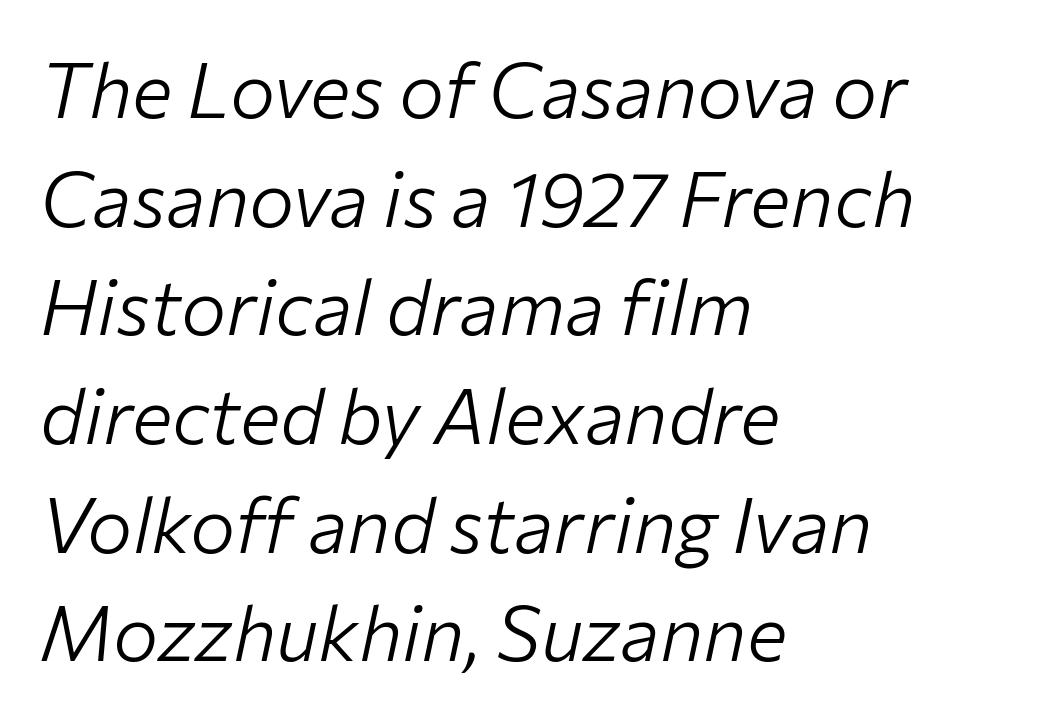
Q: Is the text bold? A: No.
Q: Is the text italic (slanted)? A: Yes, it leans right by about 12 degrees.
Q: Is the text underlined? A: No.
Q: How is the paragraph aligned? A: Left-aligned.
Q: Is the spacing between letters normal or unusually wide? A: Normal.
Q: Is the spacing between lines tight, normal or loose? A: Normal.
Q: Width (condensed, normal, or wide)? A: Normal.
Q: Stroke contrast? A: Low.
Q: x-height? A: Medium.
Q: Monospaced? A: No.
